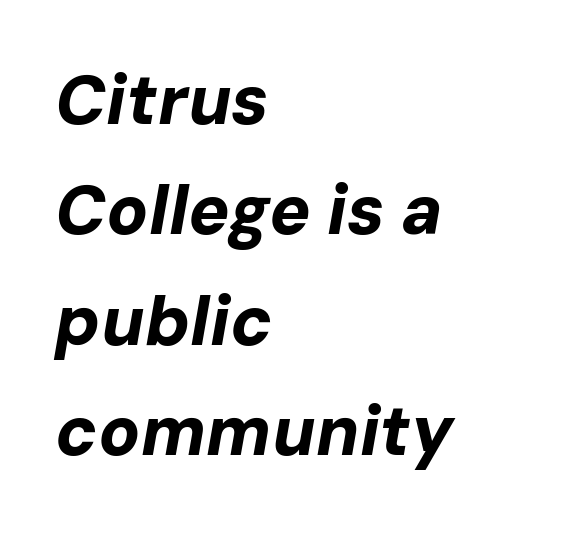
This rendering uses left alignment, leaving the right contour irregular. On the weight axis this lands at bold, roughly 700. These lines sit exactly where default settings would place them. No extra tracking has been applied to these lines. Quick note: italic. Glance below the letters and you will spot only blank space.
